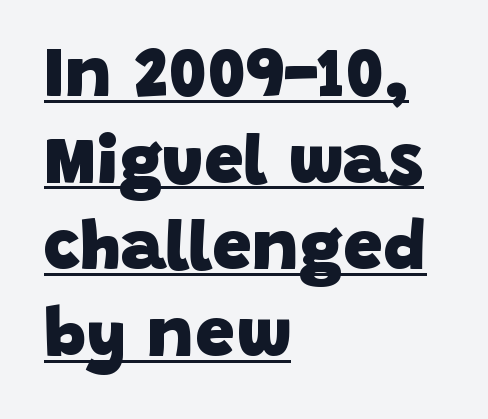
Q: Is the text bold? A: Yes.
Q: Is the typeface a serif or a sans-serif typeface? A: Sans-serif.
Q: Is the text underlined? A: Yes.
Q: How is the paragraph aligned? A: Left-aligned.
Q: Is the spacing between letters normal or unusually wide? A: Normal.
Q: Width (condensed, normal, or wide)? A: Normal.
Q: Stroke contrast? A: Low.
Q: x-height? A: Large.
Q: Monospaced? A: No.
